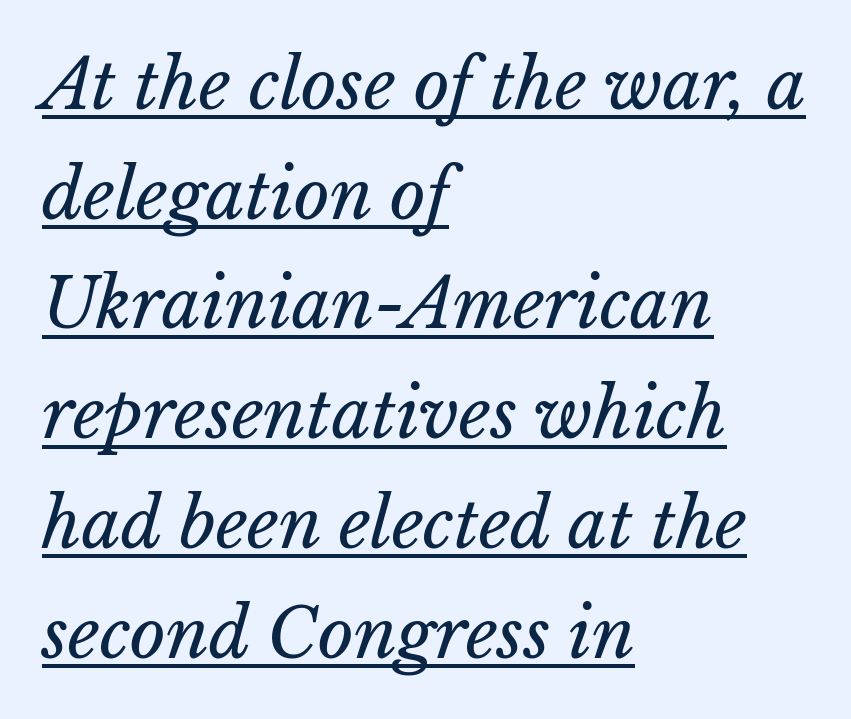
There is no visible air inserted between adjacent glyphs. Caption: lettering with a line underneath. The letters advance in unequal steps, a hallmark of proportional type. The typesetting does not lean heavy: it is not bold. The passage is arranged the way most books set body copy — flush left. Each new line begins a customary step beneath the previous one.
